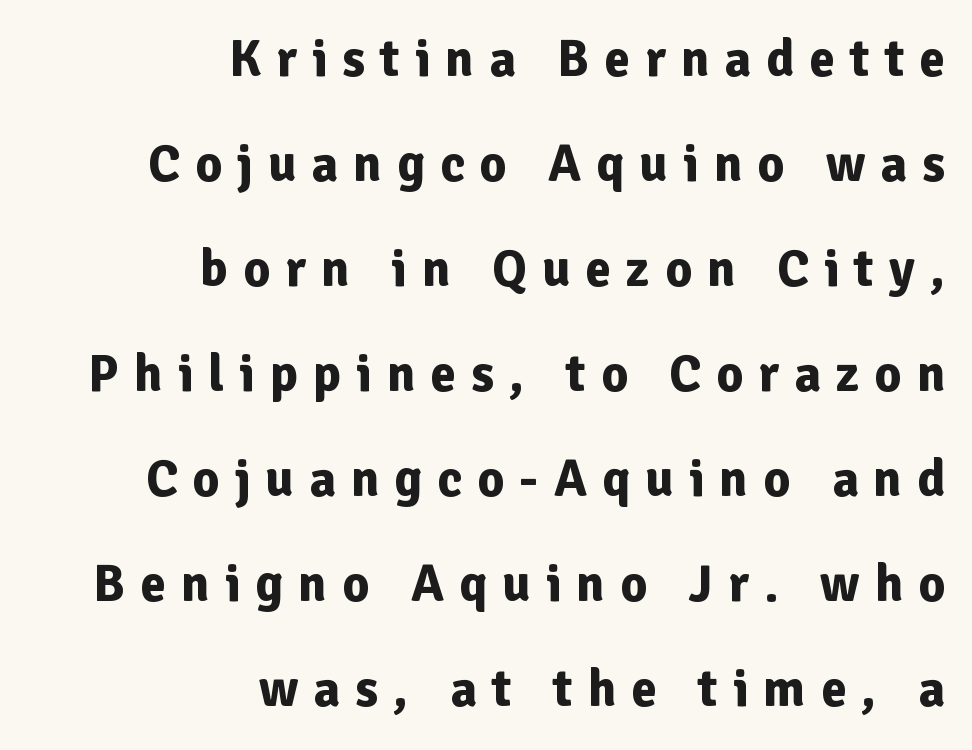
{"serif": "no", "italic": "no", "bold": "yes", "weight": "bold", "width": "normal", "stroke_contrast": "low", "x_height": "medium", "monospaced": "no", "underline": "no", "align": "right", "line_spacing": "loose", "line_spacing_ratio": 2.02, "letter_spacing": "wide", "letter_spacing_em": 0.29, "glyph_px": 52}
